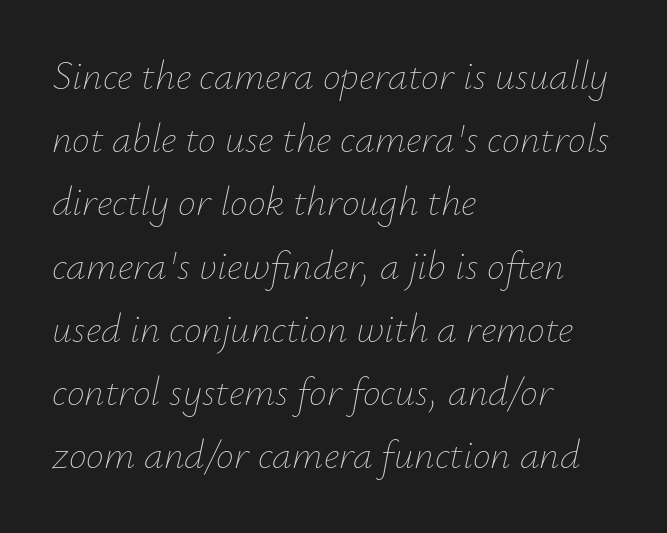
The image shows 40 px thin type, italic (leaning right); set left-aligned, normal line spacing (1.58x), normal letter spacing, not underlined; low stroke contrast and a small x-height.
